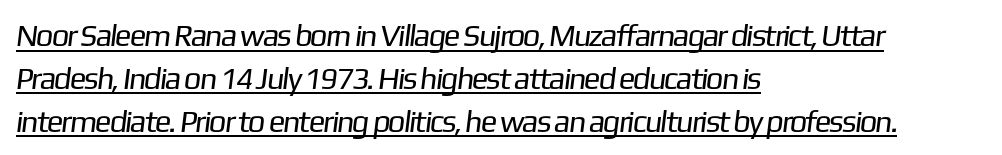
Q: Is the text bold? A: No.
Q: Is the typeface a serif or a sans-serif typeface? A: Sans-serif.
Q: Is the text underlined? A: Yes.
Q: How is the paragraph aligned? A: Left-aligned.
Q: Is the spacing between letters normal or unusually wide? A: Normal.
Q: Is the spacing between lines tight, normal or loose? A: Normal.
Q: Width (condensed, normal, or wide)? A: Normal.
Q: Stroke contrast? A: Low.
Q: x-height? A: Medium.
Q: Monospaced? A: No.
